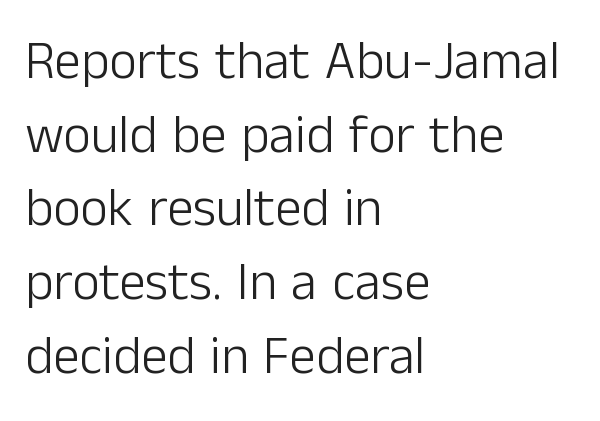
Check under the words: just untouched page. Do the letters lean? They stand straight. Spacing verdict: proportional, widths tailored to each character. Notice how the passage keeps a crisp vertical edge on the left only. Tracking here is standard; glyphs follow each other at the usual distance. This sample uses a sans-serif face.
